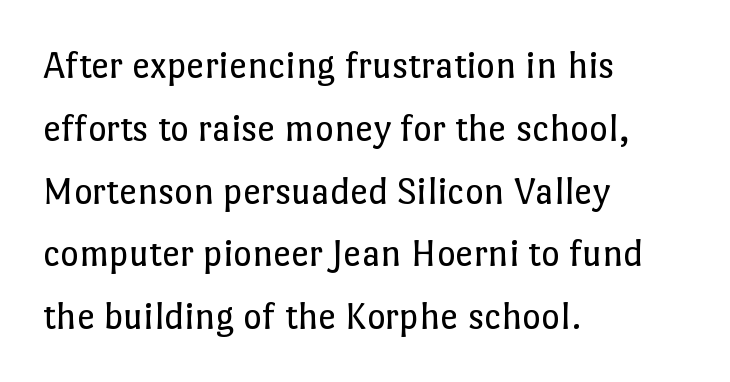
Regarding leading, the lines here are spaced in the standard way. A student would call this left alignment; a typographer would say flush left, rag right. Unmarked baselines from the first word to the last. Stroke mass is kept to a normal reading level or below.
